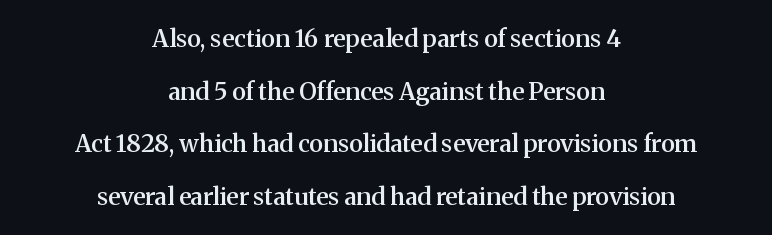
{"italic": "no", "bold": "semi", "underline": "no", "align": "center", "line_spacing": "loose", "line_spacing_ratio": 2.19, "letter_spacing": "normal", "letter_spacing_em": 0.0, "glyph_px": 24}
